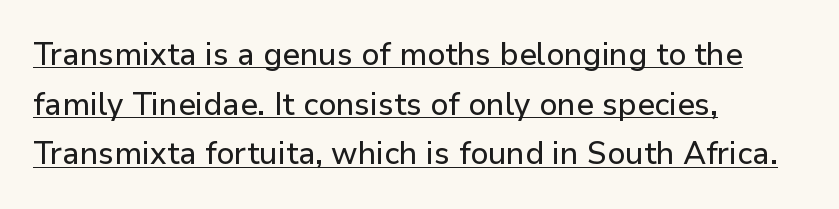
The gaps between neighbouring characters are ordinary and unremarkable. The letters advance in unequal steps, a hallmark of proportional type. A classic flush-left, rag-right setting is used for this passage. This sample carries an underscore along the baseline area.
